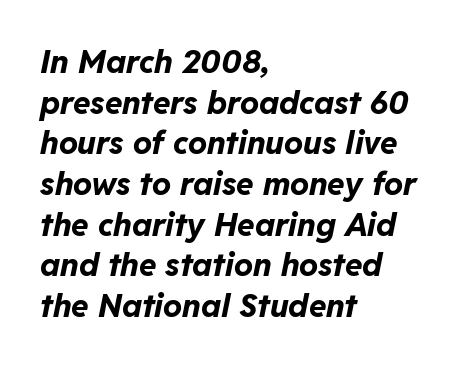
The lines in this sample share a left origin and differ only in where they stop. Spacing between characters is what you'd get straight out of the box. Successive baselines arrive at the customary interval. The glyphs are unaccompanied by any horizontal stroke below them. Varying glyph widths throughout — classic text-font behaviour.
